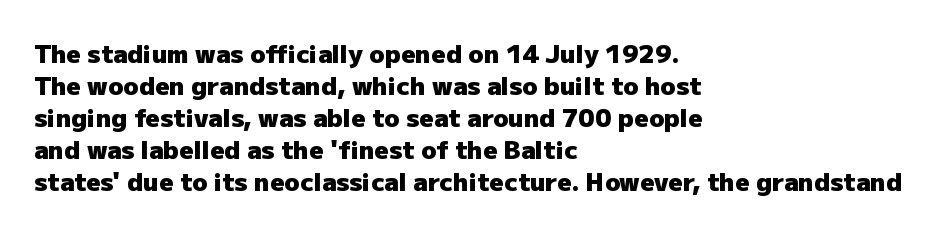
Q: Is the text bold? A: Yes.
Q: Is the text italic (slanted)? A: No, it is upright.
Q: Is the text underlined? A: No.
Q: How is the paragraph aligned? A: Left-aligned.
Q: Is the spacing between letters normal or unusually wide? A: Normal.
Q: Is the spacing between lines tight, normal or loose? A: Normal.
